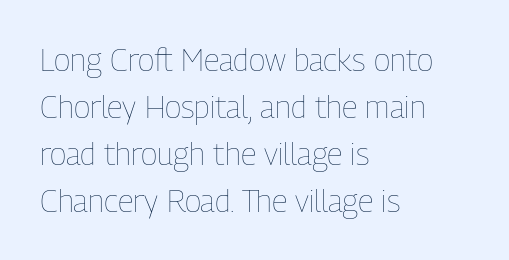
Q: Is the text bold? A: No.
Q: Is the text italic (slanted)? A: No, it is upright.
Q: Is the text underlined? A: No.
Q: How is the paragraph aligned? A: Left-aligned.
Q: Is the spacing between letters normal or unusually wide? A: Normal.
Q: Is the spacing between lines tight, normal or loose? A: Normal.
Q: Width (condensed, normal, or wide)? A: Condensed.
Q: Stroke contrast? A: Low.
Q: x-height? A: Medium.
Q: Monospaced? A: No.
